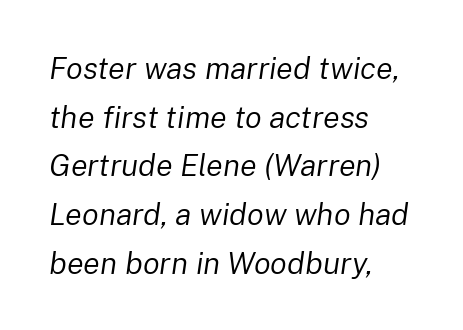
Q: Is the text bold? A: No.
Q: Is the text italic (slanted)? A: Yes, it leans right by about 8 degrees.
Q: Is the text underlined? A: No.
Q: How is the paragraph aligned? A: Left-aligned.
Q: Is the spacing between letters normal or unusually wide? A: Normal.
Q: Is the spacing between lines tight, normal or loose? A: Normal.
Q: Width (condensed, normal, or wide)? A: Normal.
Q: Stroke contrast? A: Low.
Q: x-height? A: Medium.
Q: Monospaced? A: No.
